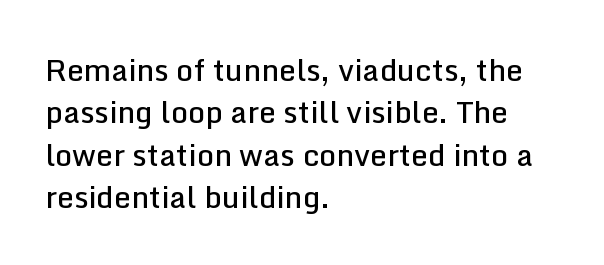
{"serif": "no", "italic": "no", "bold": "semi", "weight": "semibold", "width": "normal", "stroke_contrast": "low", "x_height": "medium", "monospaced": "no", "underline": "no", "align": "left", "line_spacing": "normal", "line_spacing_ratio": 1.41, "letter_spacing": "normal", "letter_spacing_em": 0.0, "glyph_px": 30}
